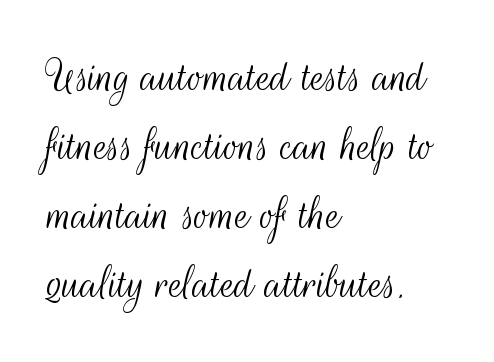
Q: Is the text bold? A: No.
Q: Is the text italic (slanted)? A: Yes.
Q: Is the typeface a serif or a sans-serif typeface? A: Sans-serif.
Q: Is the text underlined? A: No.
Q: How is the paragraph aligned? A: Left-aligned.
Q: Is the spacing between letters normal or unusually wide? A: Normal.
Q: Is the spacing between lines tight, normal or loose? A: Normal.
Q: Width (condensed, normal, or wide)? A: Condensed.
Q: Stroke contrast? A: Medium.
Q: x-height? A: Small.
Q: Monospaced? A: No.
